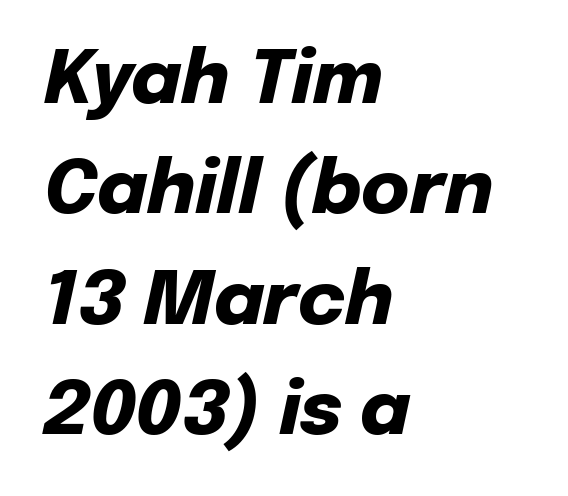
Yep, that's italic — everything's leaning. Plenty of ink on the page — the face is bold. This sample keeps an unexceptional amount of space between lines. Varying glyph widths throughout — classic text-font behaviour.
